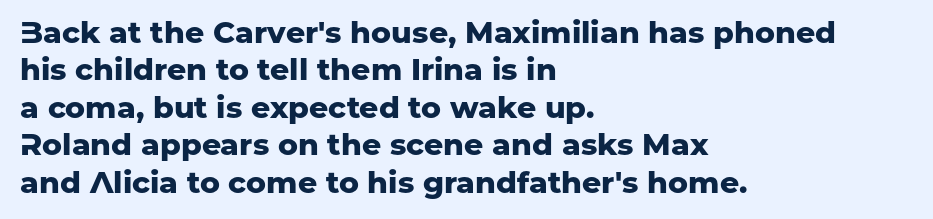
{"serif": "no", "italic": "no", "bold": "yes", "weight": "heavy", "width": "normal", "stroke_contrast": "low", "x_height": "medium", "monospaced": "no", "underline": "no", "align": "left", "line_spacing": "normal", "line_spacing_ratio": 1.25, "letter_spacing": "normal", "letter_spacing_em": 0.0, "glyph_px": 30}
